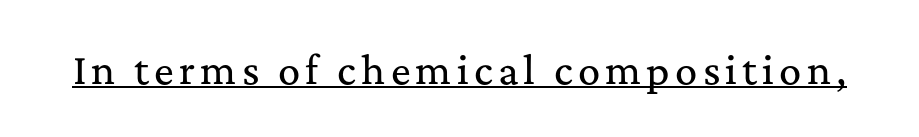
Q: Is the text italic (slanted)? A: No, it is upright.
Q: Is the typeface a serif or a sans-serif typeface? A: Serif.
Q: Is the text underlined? A: Yes.
Q: Width (condensed, normal, or wide)? A: Normal.
Q: Stroke contrast? A: Medium.
Q: x-height? A: Medium.
Q: Monospaced? A: No.
